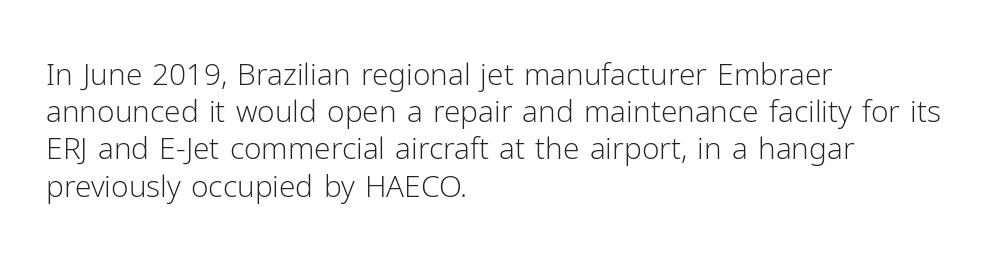
Each line starts at the same left margin while the right side varies. These lines keep a tight, regular rhythm from letter to letter. Note the varied advance widths — an 'i' is clearly narrower than an 'm'. The typesetting does not lean heavy: it is not bold. Rule under the text: the space is simply empty. Letterform terminals end flat and unadorned throughout the passage.
